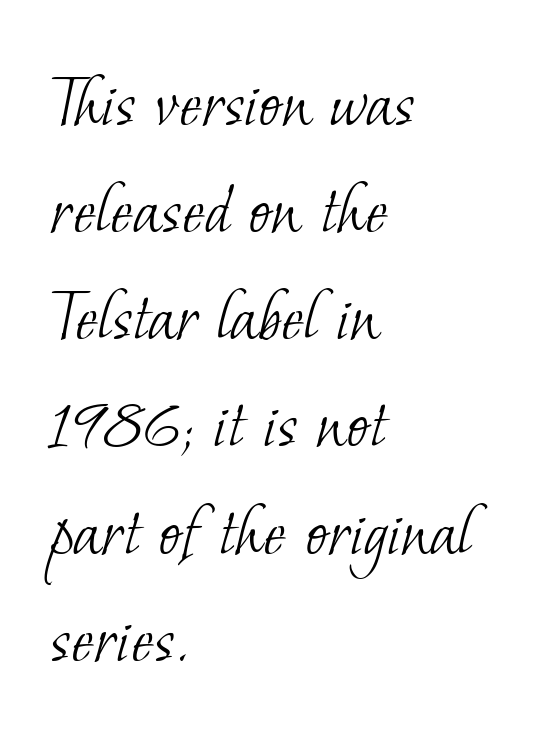
Q: Is the text bold? A: No.
Q: Is the typeface a serif or a sans-serif typeface? A: Serif.
Q: Is the text underlined? A: No.
Q: How is the paragraph aligned? A: Left-aligned.
Q: Is the spacing between letters normal or unusually wide? A: Normal.
Q: Is the spacing between lines tight, normal or loose? A: Normal.
Q: Width (condensed, normal, or wide)? A: Normal.
Q: Stroke contrast? A: Low.
Q: x-height? A: Small.
Q: Monospaced? A: No.
